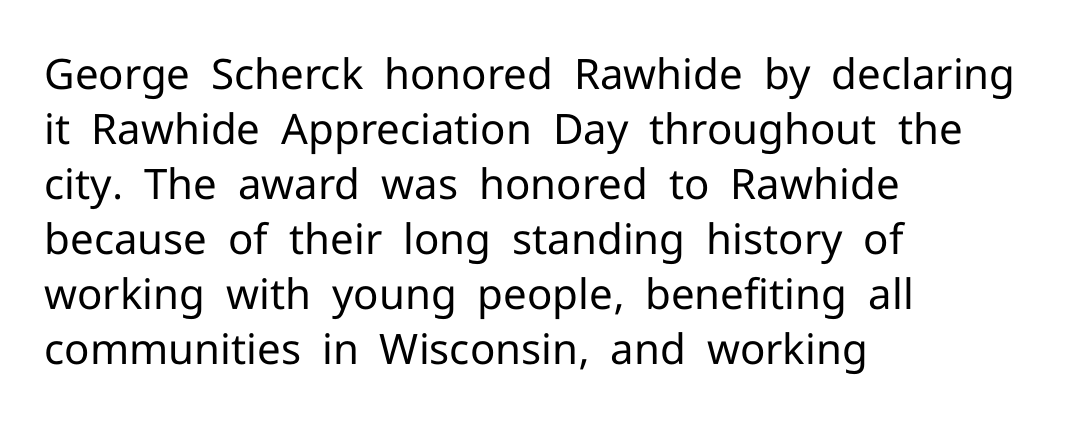
{"serif": "no", "italic": "no", "bold": "no", "weight": "regular", "width": "normal", "stroke_contrast": "low", "x_height": "medium", "monospaced": "no", "underline": "no", "align": "left", "line_spacing": "normal", "line_spacing_ratio": 1.31, "letter_spacing": "normal", "letter_spacing_em": 0.0, "glyph_px": 42}
